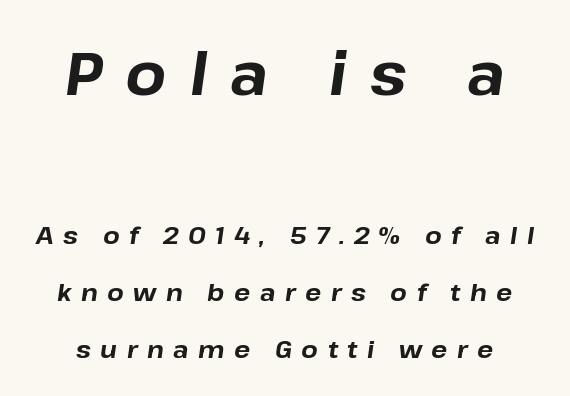
The passage shown stacks its lines with a broad gap. Compared with an ordinary text face, these strokes are far heavier — a full bold. Tall strokes in this sample are angled rather than plumb. Type without underlining. Proportional: the letters do not fall into vertical columns.
